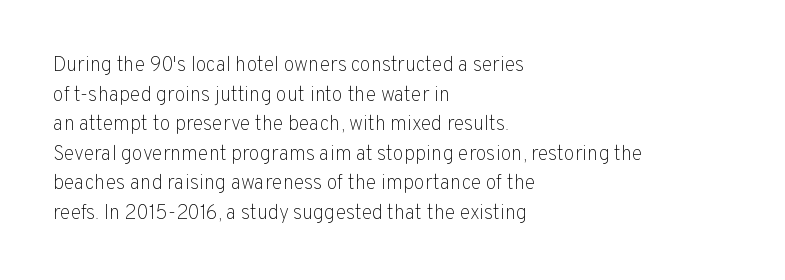
The image shows 20 px text type, upright; set left-aligned, normal line spacing (1.48x), normal letter spacing, not underlined.
